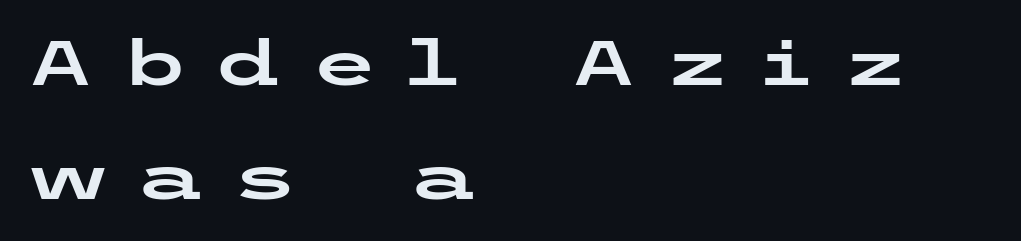
The image shows 63 px wide sans-serif type, upright; set left-aligned, line spacing 1.81x, unusually wide letter spacing (+0.41 em), not underlined; low stroke contrast and a medium x-height.
